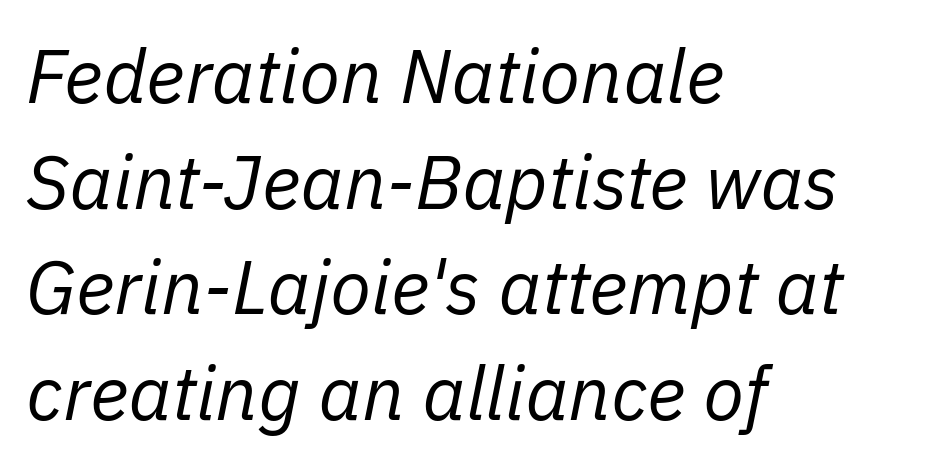
You could not count columns in this text — the font is proportionally spaced. Each word holds together tightly as a unit, with standard inter-letter gaps. This is oblique type, the kind used for emphasis or titles. Notice how descenders clear the ascenders below comfortably — that's standard leading.
